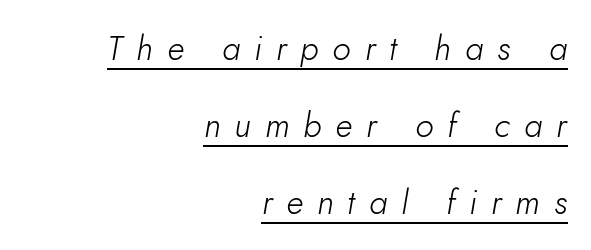
The passage shown is not bold in any degree. The specimen includes a rule beneath the text block's lines. Students, note that the glyphs here are deliberately spaced far apart. The passage shown is typed in a proportional face where columns would drift. The specimen reads as italic at a glance. The block of text is sparse from top to bottom, with ample space between rows.
